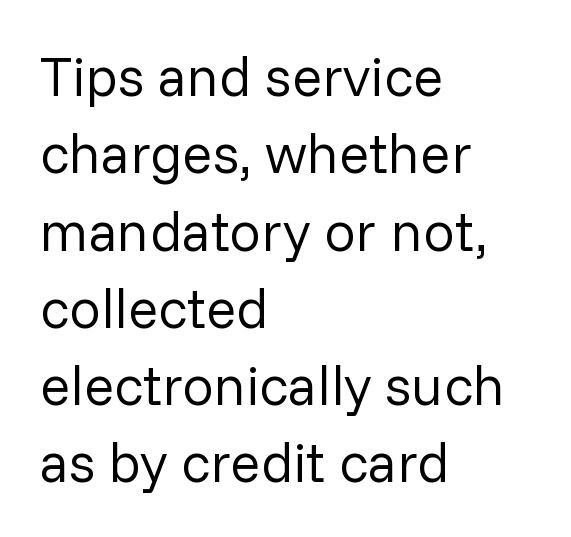
Varying glyph widths throughout — classic text-font behaviour. The font is comparable to plain body text, perhaps lighter. These lines stack with their left ends in a neat column. Just letters on the line, the space beneath them empty. The rows are spaced the way most documents space them.
